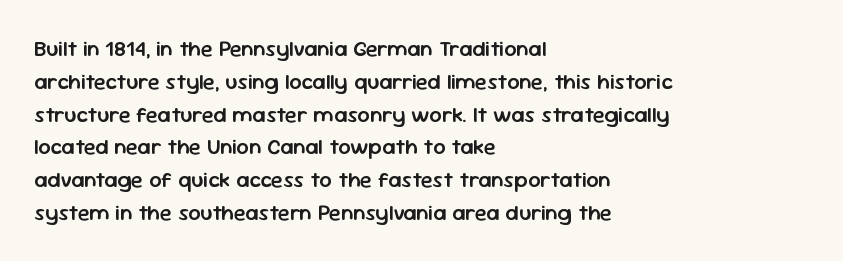
This sample is left-justified, so line endings fall wherever the words run out. Has an underline been added? It has not. The glyphs have the mass of a demibold cut, below bold. Nothing unusual about the tracking: characters are spaced as the font intends.
